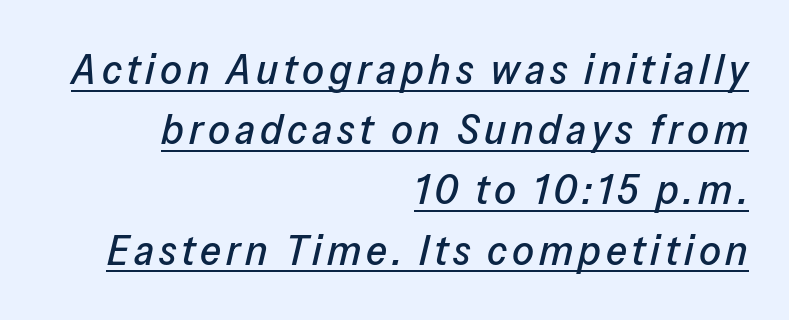
{"italic": "yes", "lean": "right", "slant_degrees": 13, "width": "normal", "stroke_contrast": "low", "x_height": "medium", "monospaced": "no", "underline": "yes", "align": "right", "line_spacing": "normal", "line_spacing_ratio": 1.4, "glyph_px": 43}
